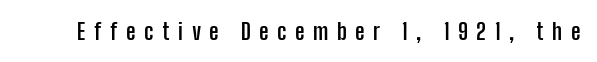
The image shows 23 px bold type, upright; set unusually wide letter spacing (+0.37 em), not underlined.
